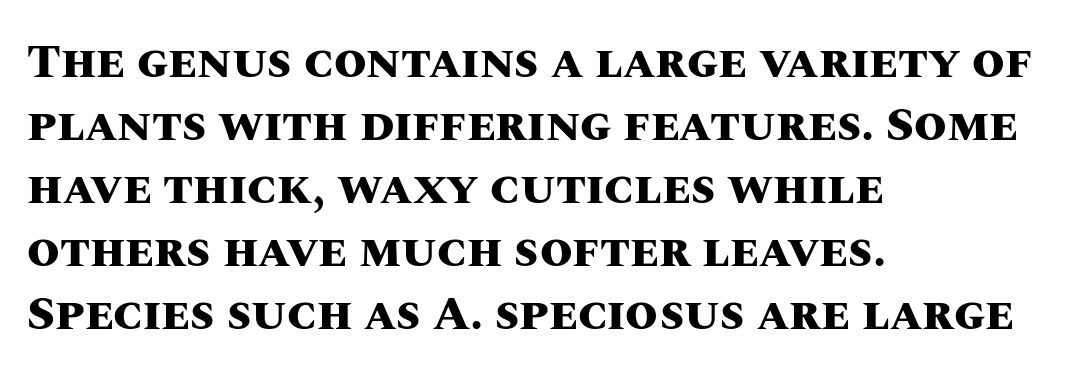
Q: Is the text bold? A: Yes.
Q: Is the text italic (slanted)? A: No, it is upright.
Q: Is the text underlined? A: No.
Q: How is the paragraph aligned? A: Left-aligned.
Q: Is the spacing between letters normal or unusually wide? A: Normal.
Q: Is the spacing between lines tight, normal or loose? A: Normal.
Q: Width (condensed, normal, or wide)? A: Normal.
Q: Stroke contrast? A: Medium.
Q: x-height? A: Large.
Q: Monospaced? A: No.
